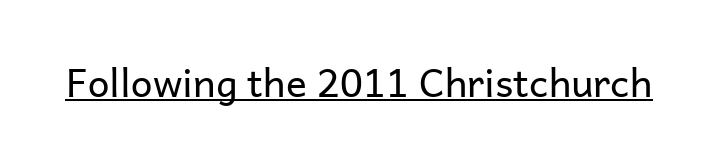
What kind of face is this? One without serifs — a sans. You can see a thin bar hugging the bottom of the glyphs. Ascenders rise straight up at ninety degrees. The weight tops out at a normal text grade. Varying glyph widths throughout — classic text-font behaviour. Look at the tracking — it's just the regular setting, nothing added.
